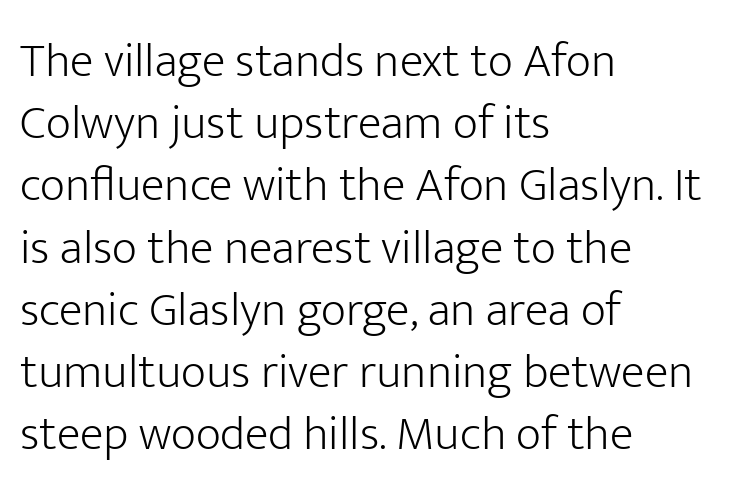
{"serif": "no", "italic": "no", "bold": "no", "weight": "light", "width": "normal", "stroke_contrast": "low", "x_height": "medium", "monospaced": "no", "underline": "no", "align": "left", "line_spacing": "normal", "line_spacing_ratio": 1.27, "letter_spacing": "normal", "letter_spacing_em": 0.0, "glyph_px": 49}
